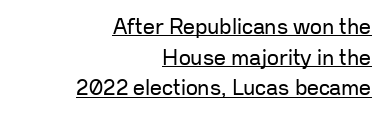
{"italic": "no", "bold": "no", "underline": "yes", "align": "right", "line_spacing": "normal", "line_spacing_ratio": 1.46, "letter_spacing": "normal", "letter_spacing_em": 0.0, "glyph_px": 21}
